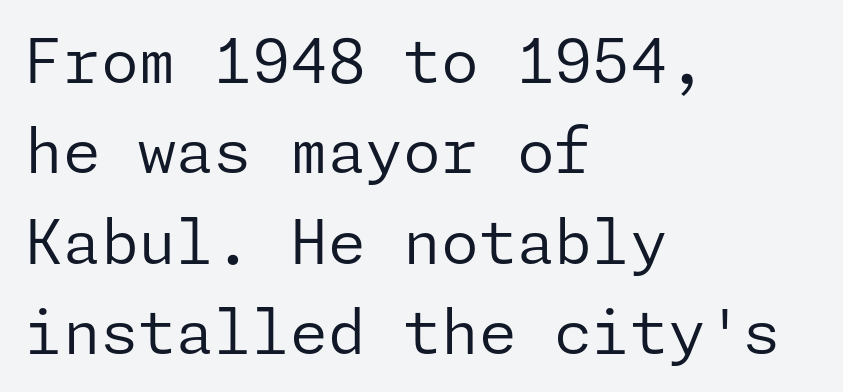
Q: Is the text bold? A: No.
Q: Is the text italic (slanted)? A: No, it is upright.
Q: Is the typeface a serif or a sans-serif typeface? A: Sans-serif.
Q: Is the text underlined? A: No.
Q: How is the paragraph aligned? A: Left-aligned.
Q: Is the spacing between letters normal or unusually wide? A: Normal.
Q: Is the spacing between lines tight, normal or loose? A: Normal.
Q: Width (condensed, normal, or wide)? A: Normal.
Q: Stroke contrast? A: Low.
Q: x-height? A: Medium.
